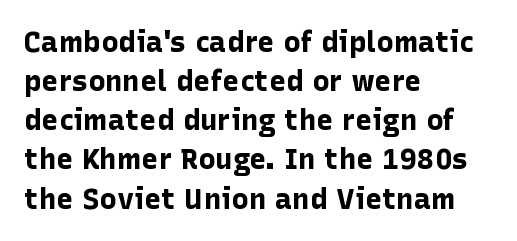
Does the leading feel generous? No, just average. The tracking reads as untouched default to a designer's eye. You can tell it's not italic because the verticals are truly vertical. These lines are composed in type without serifs.
